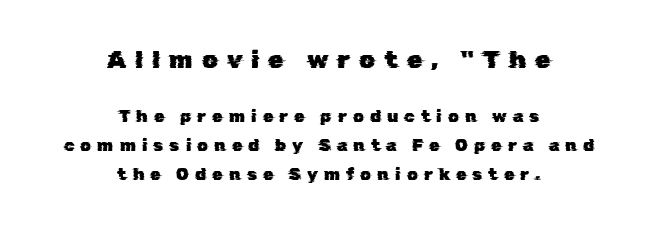
{"underline": "no", "align": "center", "line_spacing": "normal", "line_spacing_ratio": 1.7, "letter_spacing": "wide", "letter_spacing_em": 0.36, "larger_block": "first", "size_ratio": 1.47, "glyph_px": 25}
